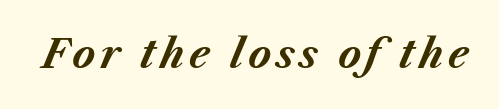
The image shows 39 px bold type, italic (leaning right); set not underlined; medium stroke contrast and a medium x-height.
